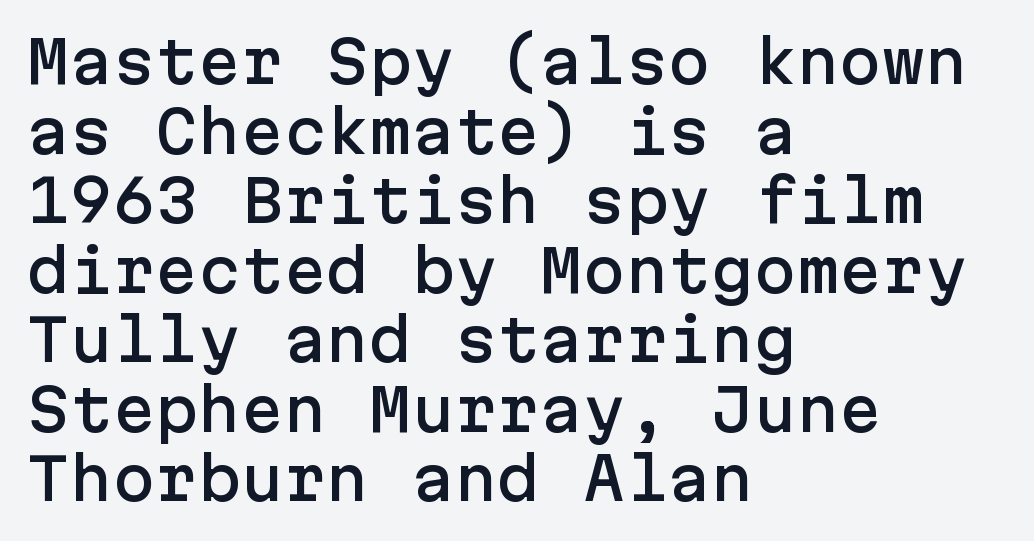
Q: Is the text italic (slanted)? A: No, it is upright.
Q: Is the typeface a serif or a sans-serif typeface? A: Sans-serif.
Q: Is the text underlined? A: No.
Q: How is the paragraph aligned? A: Left-aligned.
Q: Is the spacing between letters normal or unusually wide? A: Normal.
Q: Width (condensed, normal, or wide)? A: Normal.
Q: Stroke contrast? A: Low.
Q: x-height? A: Medium.
